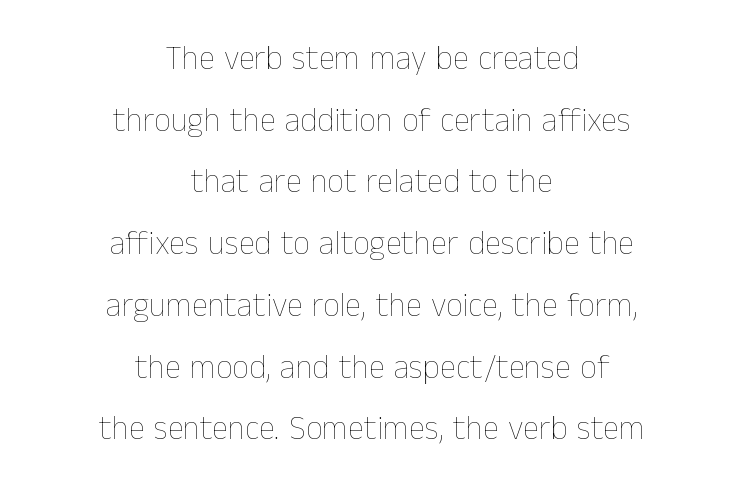
The image shows 33 px thin type, upright; set centered, line spacing 1.87x, normal letter spacing, not underlined; low stroke contrast and a medium x-height.
